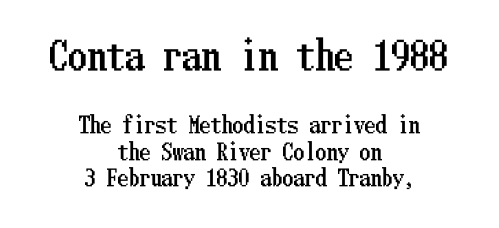
The image shows 38 px condensed type, upright; set centered, line spacing 1.22x, normal letter spacing, not underlined; the first (top) block is 1.73x larger; low stroke contrast and a medium x-height.
